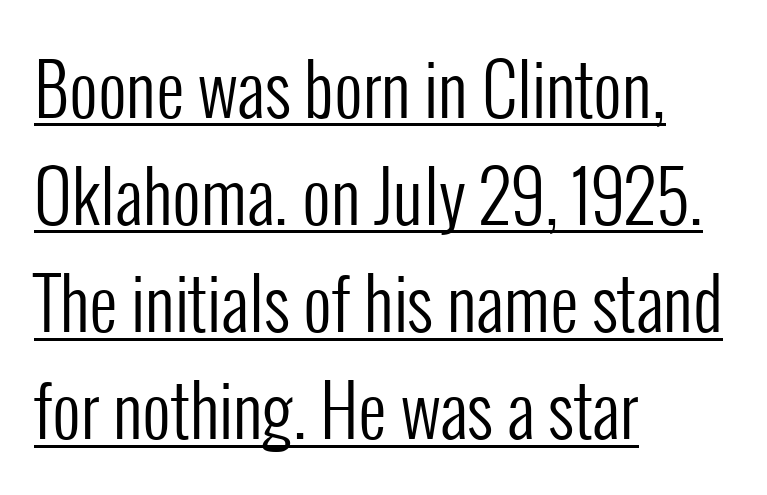
{"serif": "no", "italic": "no", "bold": "no", "weight": "regular", "width": "condensed", "stroke_contrast": "low", "x_height": "medium", "monospaced": "no", "underline": "yes", "align": "left", "line_spacing": "normal", "line_spacing_ratio": 1.53, "letter_spacing": "normal", "letter_spacing_em": 0.0, "glyph_px": 70}
